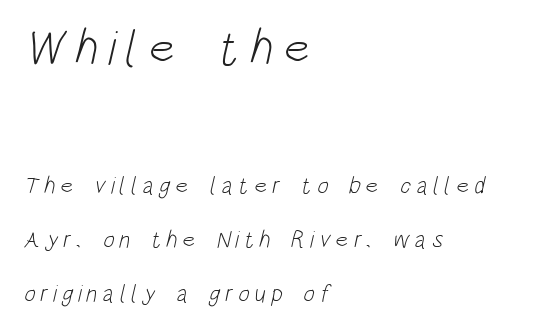
Q: Is the text bold? A: No.
Q: Is the typeface a serif or a sans-serif typeface? A: Sans-serif.
Q: Is the text underlined? A: No.
Q: How is the paragraph aligned? A: Left-aligned.
Q: Is the spacing between letters normal or unusually wide? A: Unusually wide.
Q: Is the spacing between lines tight, normal or loose? A: Loose.
Q: Which block of text is set in a larger size, the first (top) or the second (bottom)? A: The first (top) one.
Q: Width (condensed, normal, or wide)? A: Condensed.
Q: Stroke contrast? A: Low.
Q: x-height? A: Large.
Q: Monospaced? A: No.
